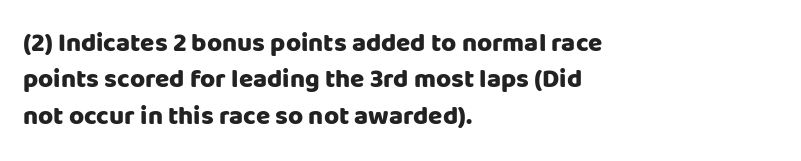
The image shows 26 px bold type, upright; set left-aligned, normal line spacing (1.4x), normal letter spacing, not underlined.
